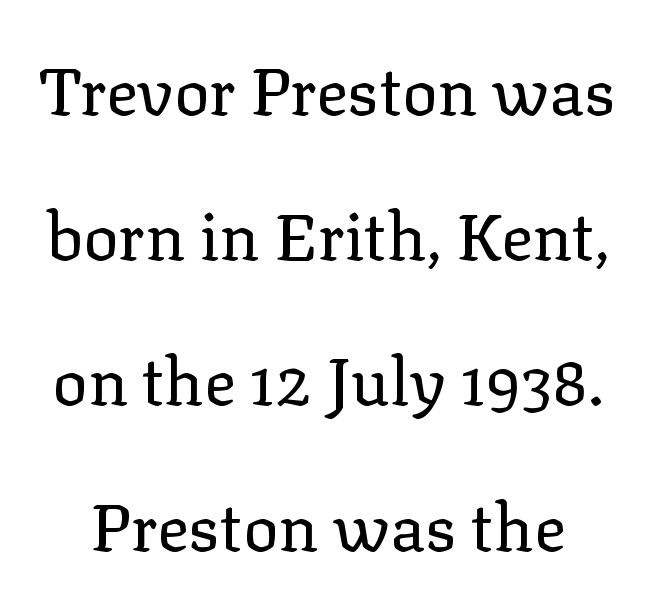
This sample has the flowing, uneven cadence of proportional lettering. The strip under each line holds only bare page. Nobody touched the tracking dial on this one. The face looks like a standard text weight, possibly lighter. Compared with typical paragraphs, the rows here are farther apart. Ordinary non-slanted type is in use.
